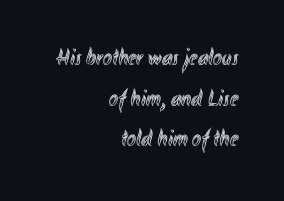
The image shows 24 px text type; set right-aligned, normal line spacing (1.69x), normal letter spacing, not underlined.
